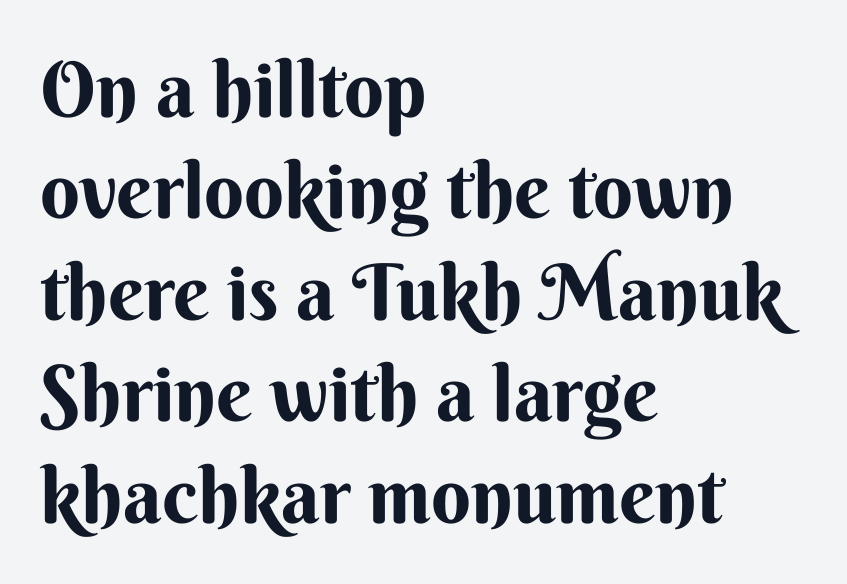
{"serif": "no", "italic": "no", "bold": "yes", "weight": "bold", "width": "normal", "stroke_contrast": "medium", "x_height": "small", "monospaced": "no", "underline": "no", "align": "left", "line_spacing": "normal", "line_spacing_ratio": 1.3, "letter_spacing": "normal", "letter_spacing_em": 0.0, "glyph_px": 78}
